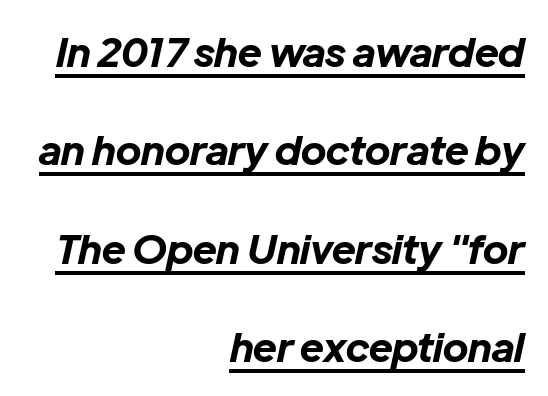
The image shows 40 px bold type, italic (leaning right); set right-aligned, loose line spacing (2.46x), normal letter spacing, underlined; low stroke contrast and a medium x-height.
